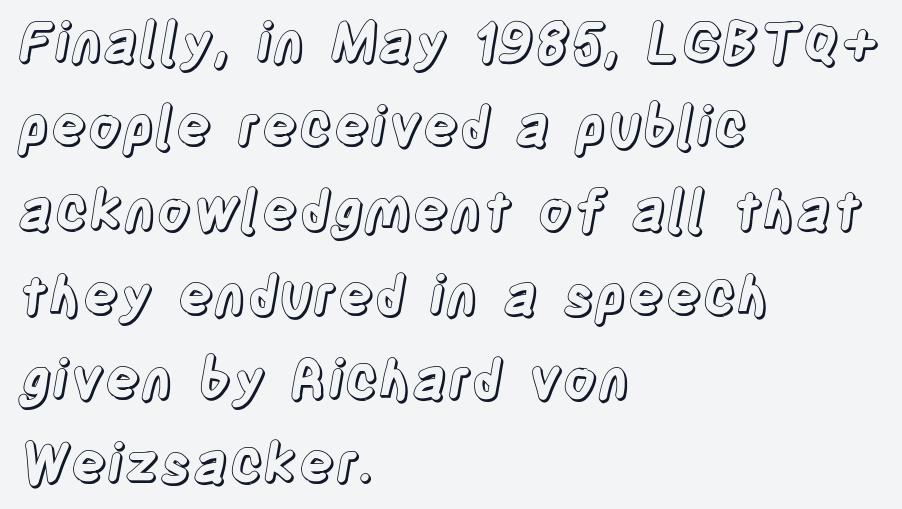
Q: Is the text italic (slanted)? A: Yes.
Q: Is the text underlined? A: No.
Q: How is the paragraph aligned? A: Left-aligned.
Q: Is the spacing between letters normal or unusually wide? A: Normal.
Q: Is the spacing between lines tight, normal or loose? A: Normal.
Q: Width (condensed, normal, or wide)? A: Condensed.
Q: x-height? A: Large.
Q: Monospaced? A: No.
